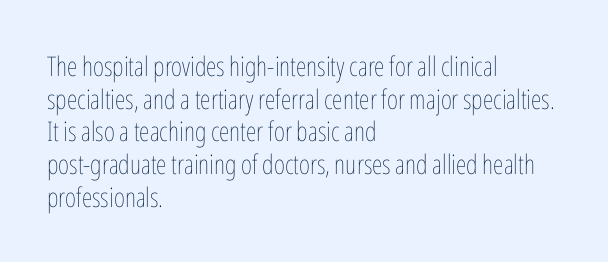
What stands out about the letter spacing? Nothing — it is the standard amount. This is not heavy type; no bold has been used. Just letters on the line, the space beneath them empty. Notice how the stems are strictly vertical — no italics here. This rendering uses left alignment, leaving the right contour irregular.
